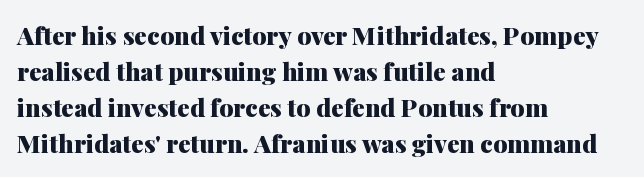
{"italic": "no", "bold": "yes", "underline": "no", "align": "left", "line_spacing": "normal", "line_spacing_ratio": 1.44, "letter_spacing": "normal", "letter_spacing_em": 0.0, "glyph_px": 25}
